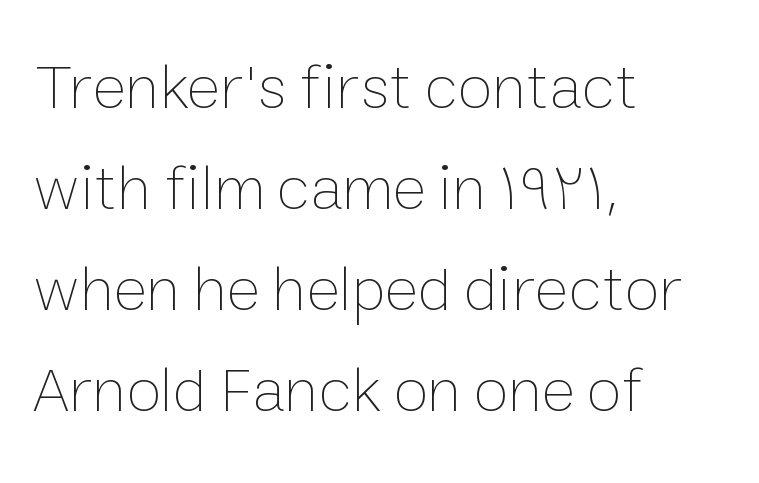
Horizontally, the lines are justified to the leading edge only. Proportional: the letters do not fall into vertical columns. Upright lettering throughout. Does extra space separate the letters? No, they use regular spacing. A light-to-regular cut is what we see here. A typesetter would call this leading conventional body-copy spacing.
